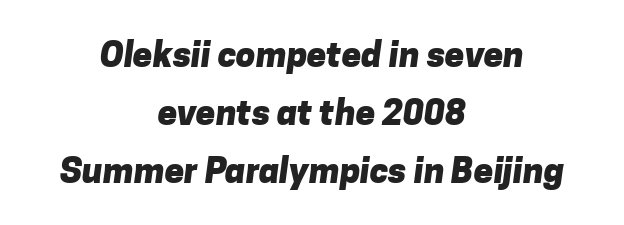
{"serif": "no", "bold": "yes", "weight": "heavy", "width": "normal", "stroke_contrast": "low", "x_height": "medium", "monospaced": "no", "underline": "no", "align": "center", "line_spacing": "normal", "line_spacing_ratio": 1.66, "letter_spacing": "normal", "letter_spacing_em": 0.0, "glyph_px": 35}
